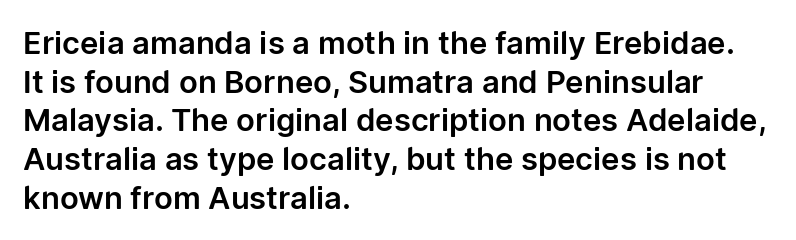
Characters remain perfectly vertical along every line. The foot of each line stays bare and open. Is the letter spacing exaggerated? No — it looks like the ordinary default. Horizontal alignment here is leftward, the default for most running prose. The designer left line spacing at the default.
